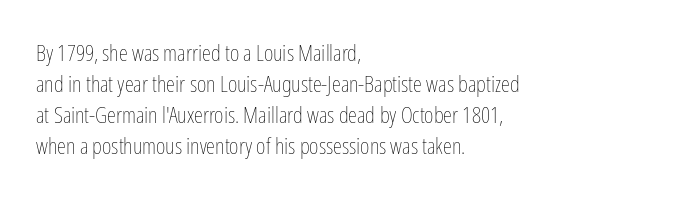
The image shows 23 px text type, upright; set left-aligned, normal line spacing (1.35x), normal letter spacing, not underlined.
